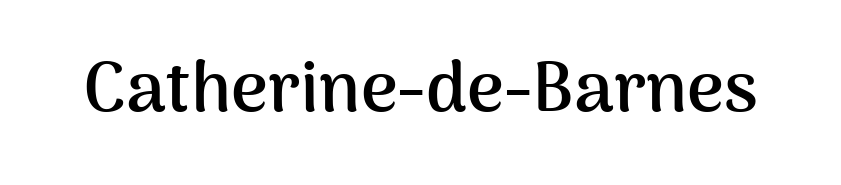
Strong, thick strokes mark this as bold type. Italic? Not at all — the glyphs are vertical. Nope, no serifs anywhere on these letters. Plain, unruled lines of type. Each letter keeps its own natural width here, so spacing adapts to shape. This rendering leaves character spacing at its baseline value.
